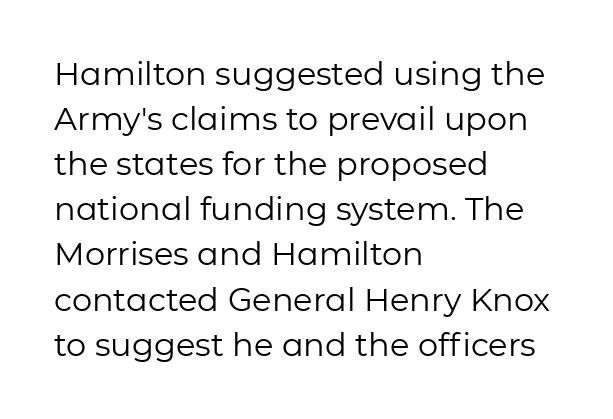
Letters have the restrained weight of plain body copy at most. The passage shown is typed in a proportional face where columns would drift. Line spacing here is normal. Short note: letters normally spaced. Underlining? Definitely not there.
